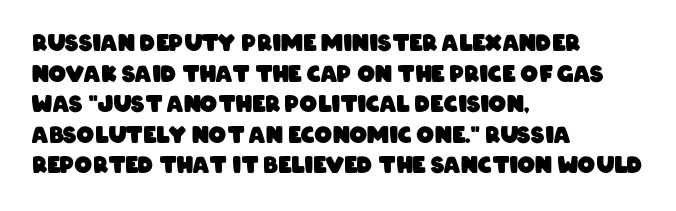
{"bold": "yes", "underline": "no", "align": "left", "line_spacing": "normal", "line_spacing_ratio": 1.39, "letter_spacing": "normal", "letter_spacing_em": 0.0, "glyph_px": 22}
